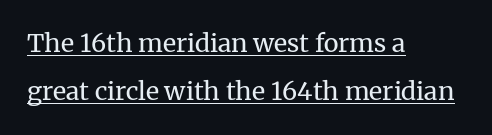
The image shows 25 px text type, upright; set left-aligned, loose line spacing (1.94x), normal letter spacing, underlined.
